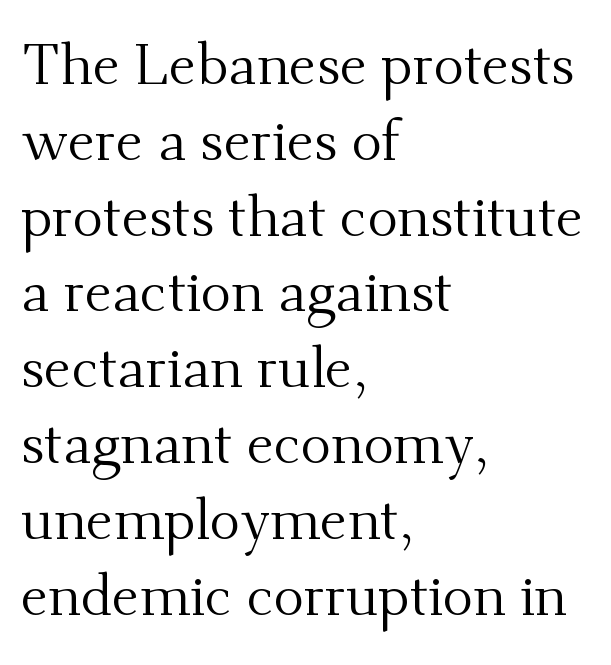
Q: Is the text bold? A: No.
Q: Is the text italic (slanted)? A: No, it is upright.
Q: Is the typeface a serif or a sans-serif typeface? A: Serif.
Q: Is the text underlined? A: No.
Q: How is the paragraph aligned? A: Left-aligned.
Q: Is the spacing between letters normal or unusually wide? A: Normal.
Q: Is the spacing between lines tight, normal or loose? A: Normal.
Q: Width (condensed, normal, or wide)? A: Normal.
Q: Stroke contrast? A: Medium.
Q: x-height? A: Small.
Q: Monospaced? A: No.
